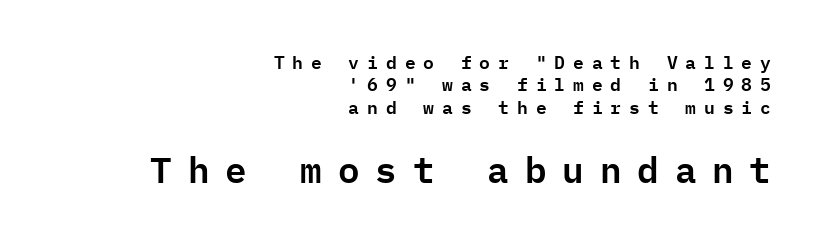
The image shows 36 px sans-serif type, upright, monospaced; set right-aligned, line spacing 1.24x, unusually wide letter spacing (+0.44 em), not underlined; the second (bottom) block is 2.0x larger; low stroke contrast and a medium x-height.
